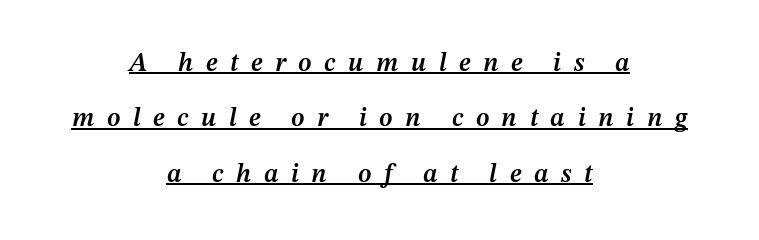
{"italic": "yes", "lean": "right", "slant_degrees": 12, "bold": "semi", "underline": "yes", "align": "center", "line_spacing": "loose", "line_spacing_ratio": 2.13, "letter_spacing": "wide", "letter_spacing_em": 0.48, "glyph_px": 26}
